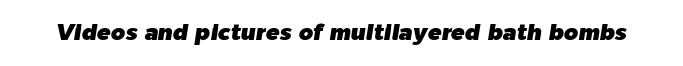
{"italic": "yes", "lean": "right", "slant_degrees": 9, "underline": "no", "letter_spacing": "normal", "letter_spacing_em": 0.0, "glyph_px": 23}
